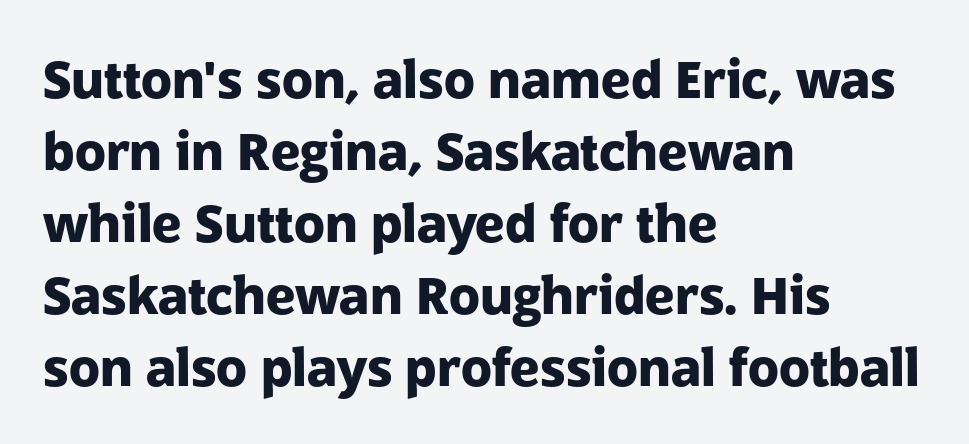
These lines carry a lot of weight — the face is fully bold. The tracking reads as untouched default to a designer's eye. The passage shown is typed in a proportional face where columns would drift. Style check: upright. The passage shown is not underscored anywhere. If you drew a ruler down the left edge, every line would touch it.
